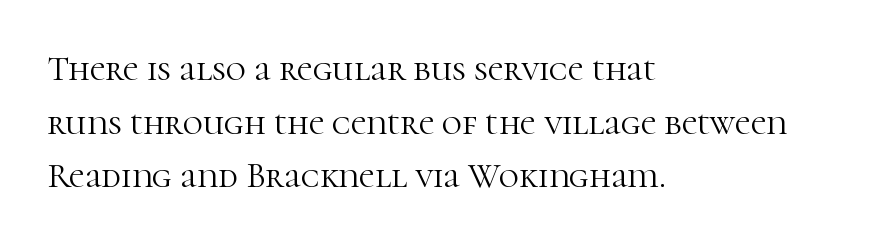
Q: Is the text bold? A: No.
Q: Is the text italic (slanted)? A: No, it is upright.
Q: Is the typeface a serif or a sans-serif typeface? A: Serif.
Q: Is the text underlined? A: No.
Q: How is the paragraph aligned? A: Left-aligned.
Q: Is the spacing between letters normal or unusually wide? A: Normal.
Q: Is the spacing between lines tight, normal or loose? A: Normal.
Q: Width (condensed, normal, or wide)? A: Normal.
Q: Stroke contrast? A: High.
Q: x-height? A: Medium.
Q: Monospaced? A: No.
